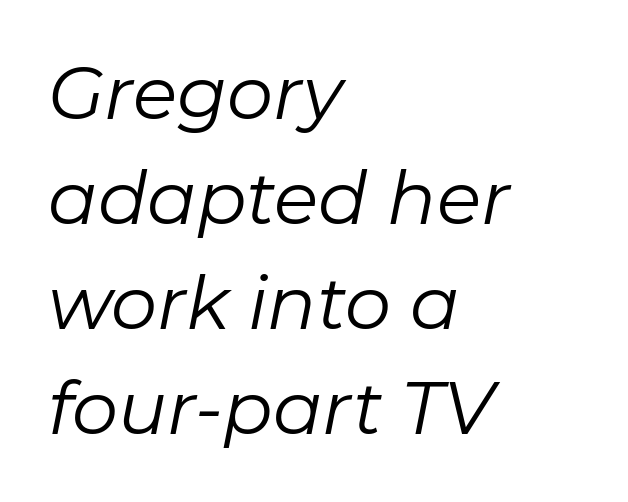
The image shows 73 px regular-weight type, italic (leaning right); set left-aligned, normal line spacing (1.44x), normal letter spacing, not underlined; low stroke contrast and a medium x-height.
